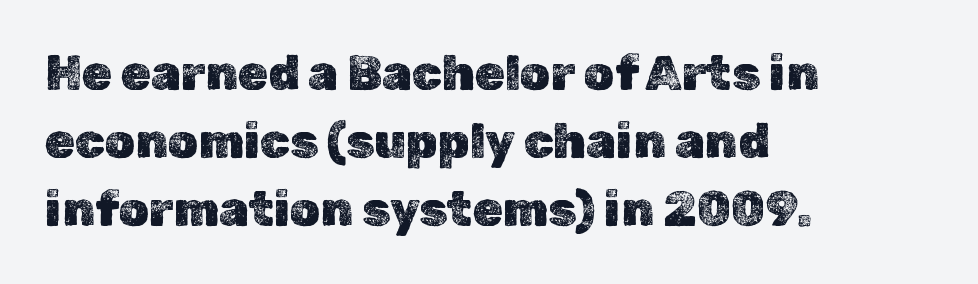
{"italic": "no", "width": "normal", "x_height": "medium", "monospaced": "no", "underline": "no", "align": "left", "line_spacing": "normal", "line_spacing_ratio": 1.42, "letter_spacing": "normal", "letter_spacing_em": 0.0, "glyph_px": 48}
